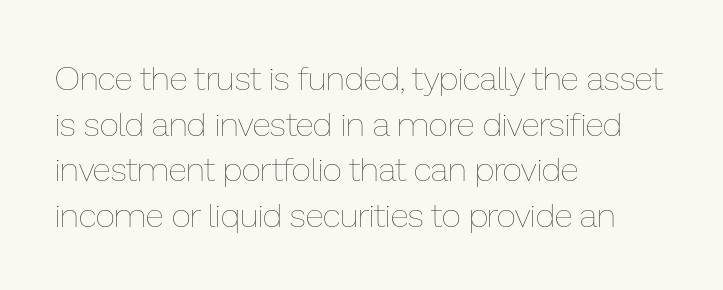
{"italic": "no", "bold": "no", "weight": "thin", "width": "normal", "stroke_contrast": "low", "x_height": "medium", "monospaced": "no", "underline": "no", "align": "left", "line_spacing": "normal", "line_spacing_ratio": 1.34, "letter_spacing": "normal", "letter_spacing_em": 0.0, "glyph_px": 34}
